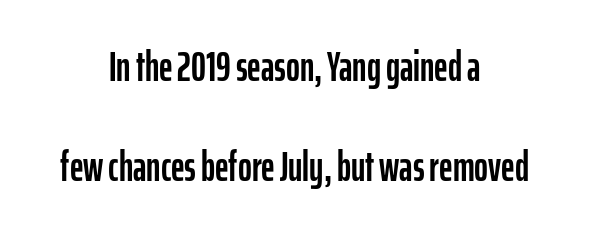
The image shows 42 px condensed sans-serif type, upright; set centered, loose line spacing (2.37x), normal letter spacing, not underlined; low stroke contrast and a medium x-height.
